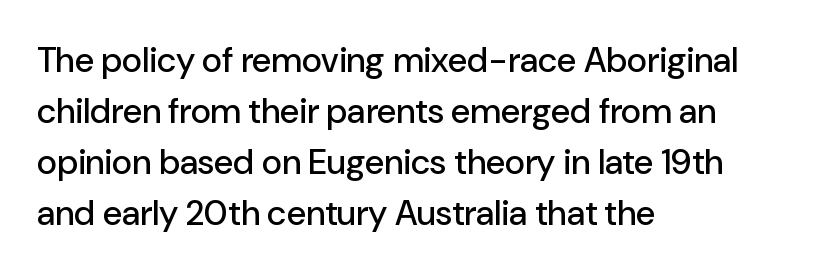
Each row of text sits above clean, open space. Honestly, the row spacing looks completely unremarkable. The rag falls on the right side of this text block. The passage shown is typed in a proportional face where columns would drift.
